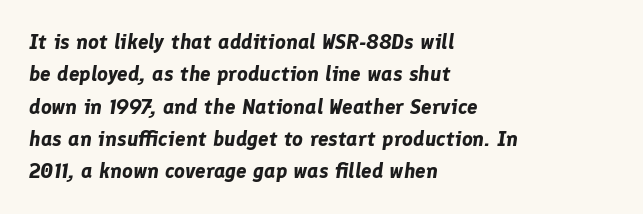
Its strokes are broad and dark, the hallmark of bold type. The passage shown leans; its letterforms are oblique. Notice how descenders clear the ascenders below comfortably — that's standard leading. The letterforms sit shoulder to shoulder at normal distance. Typeset ragged right — the left edge is the straight one. Decoration check: the copy has no underline.
